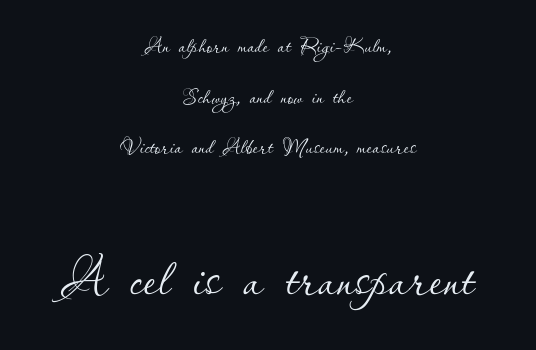
Q: Is the text bold? A: No.
Q: Is the text italic (slanted)? A: Yes.
Q: Is the text underlined? A: No.
Q: How is the paragraph aligned? A: Centered.
Q: Is the spacing between letters normal or unusually wide? A: Normal.
Q: Which block of text is set in a larger size, the first (top) or the second (bottom)? A: The second (bottom) one.
Q: Width (condensed, normal, or wide)? A: Normal.
Q: Stroke contrast? A: Low.
Q: x-height? A: Small.
Q: Monospaced? A: No.
